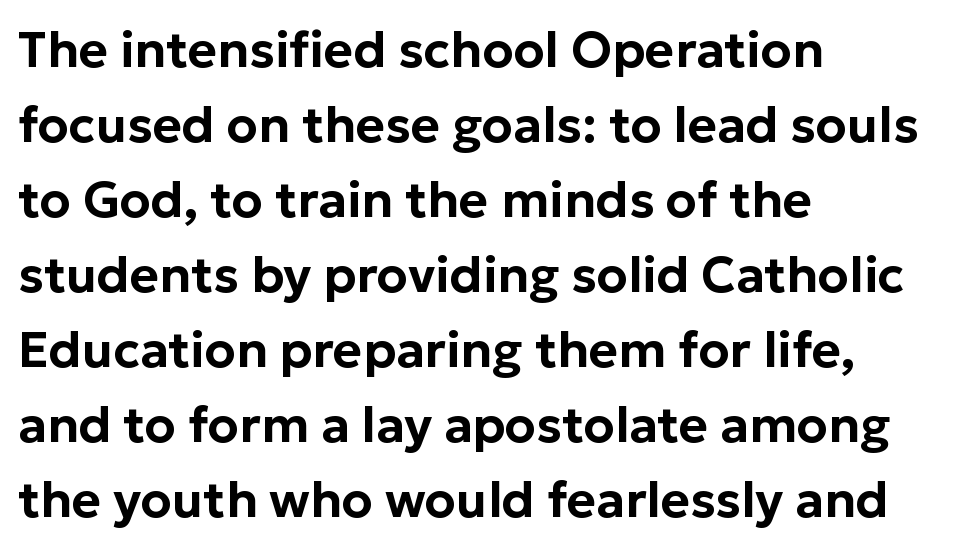
Q: Is the text italic (slanted)? A: No, it is upright.
Q: Is the typeface a serif or a sans-serif typeface? A: Sans-serif.
Q: Is the text underlined? A: No.
Q: How is the paragraph aligned? A: Left-aligned.
Q: Is the spacing between letters normal or unusually wide? A: Normal.
Q: Is the spacing between lines tight, normal or loose? A: Normal.
Q: Width (condensed, normal, or wide)? A: Normal.
Q: Stroke contrast? A: Low.
Q: x-height? A: Medium.
Q: Monospaced? A: No.
